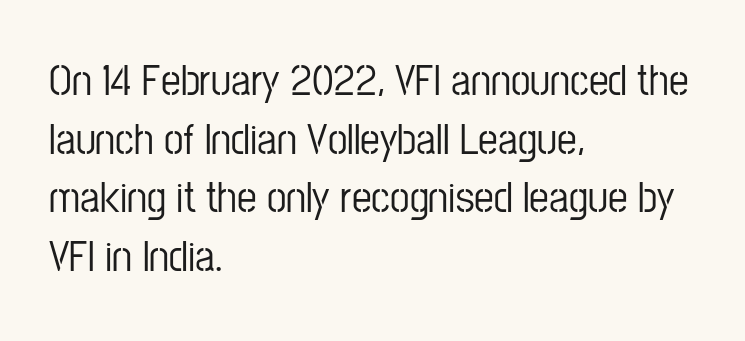
Q: Is the text italic (slanted)? A: No, it is upright.
Q: Is the typeface a serif or a sans-serif typeface? A: Sans-serif.
Q: Is the text underlined? A: No.
Q: How is the paragraph aligned? A: Left-aligned.
Q: Is the spacing between letters normal or unusually wide? A: Normal.
Q: Is the spacing between lines tight, normal or loose? A: Normal.
Q: Width (condensed, normal, or wide)? A: Condensed.
Q: Stroke contrast? A: Low.
Q: x-height? A: Medium.
Q: Monospaced? A: No.
